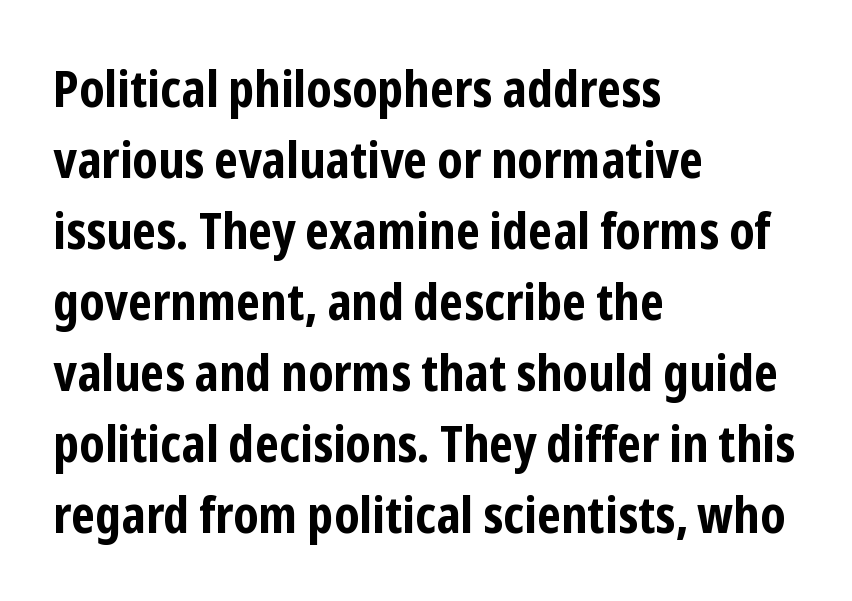
The image shows 50 px bold, condensed sans-serif type, upright; set left-aligned, normal line spacing (1.42x), normal letter spacing, not underlined; low stroke contrast and a medium x-height.
